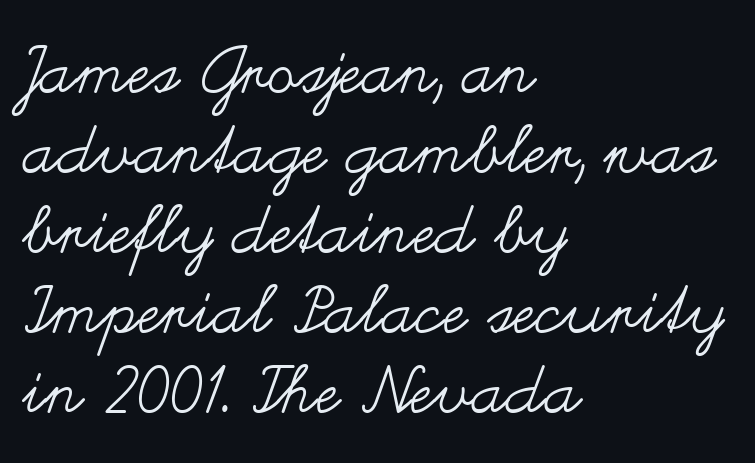
Q: Is the text bold? A: No.
Q: Is the text italic (slanted)? A: Yes.
Q: Is the text underlined? A: No.
Q: How is the paragraph aligned? A: Left-aligned.
Q: Is the spacing between letters normal or unusually wide? A: Normal.
Q: Width (condensed, normal, or wide)? A: Wide.
Q: Stroke contrast? A: Medium.
Q: x-height? A: Small.
Q: Monospaced? A: No.
